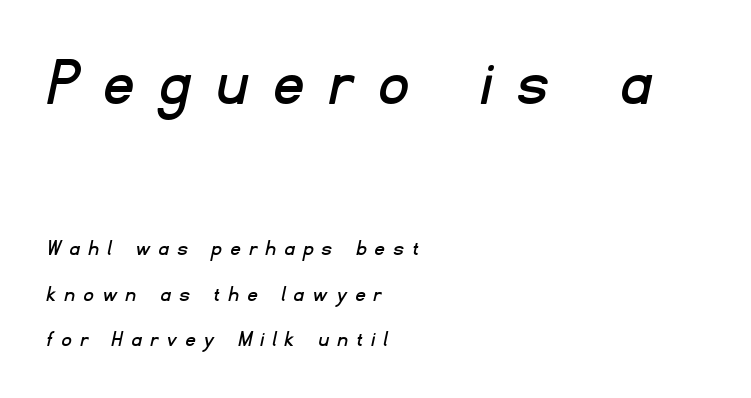
Q: Is the typeface a serif or a sans-serif typeface? A: Sans-serif.
Q: Is the text underlined? A: No.
Q: How is the paragraph aligned? A: Left-aligned.
Q: Is the spacing between letters normal or unusually wide? A: Unusually wide.
Q: Is the spacing between lines tight, normal or loose? A: Loose.
Q: Which block of text is set in a larger size, the first (top) or the second (bottom)? A: The first (top) one.
Q: Width (condensed, normal, or wide)? A: Normal.
Q: Stroke contrast? A: Low.
Q: x-height? A: Small.
Q: Monospaced? A: No.
